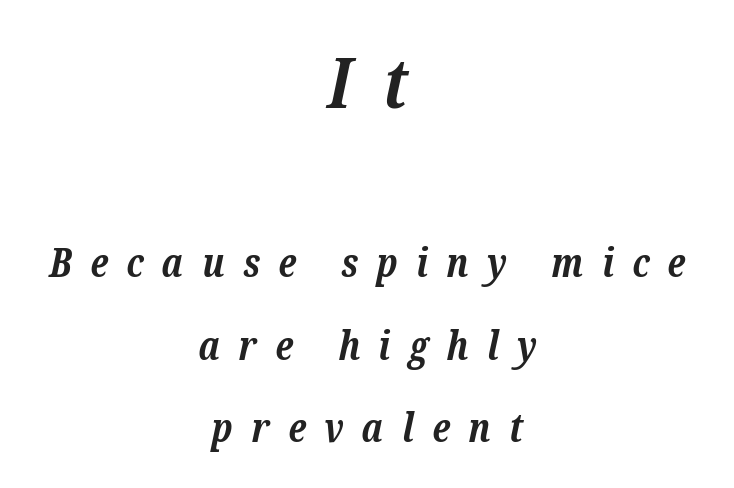
Does the type have serifs? Yes, each stem ends in a small foot. This rendering features lettering with no underline. The gaps between neighbouring characters are conspicuously large. The line-height multiplier appears high, well above default.
